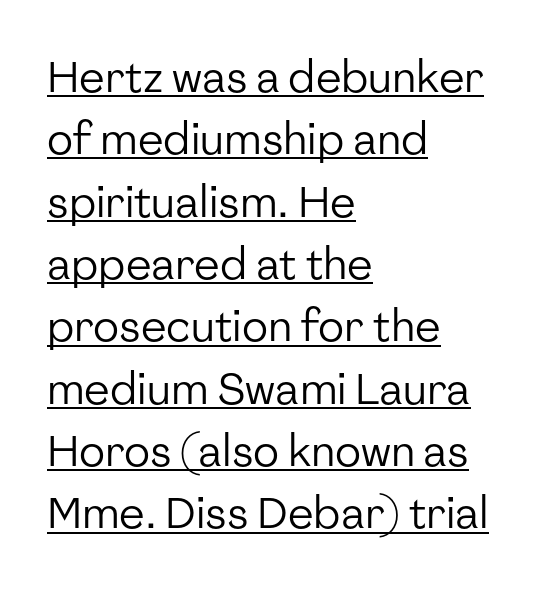
The image shows 43 px regular-weight sans-serif type, upright; set left-aligned, normal line spacing (1.45x), normal letter spacing, underlined; low stroke contrast and a medium x-height.
